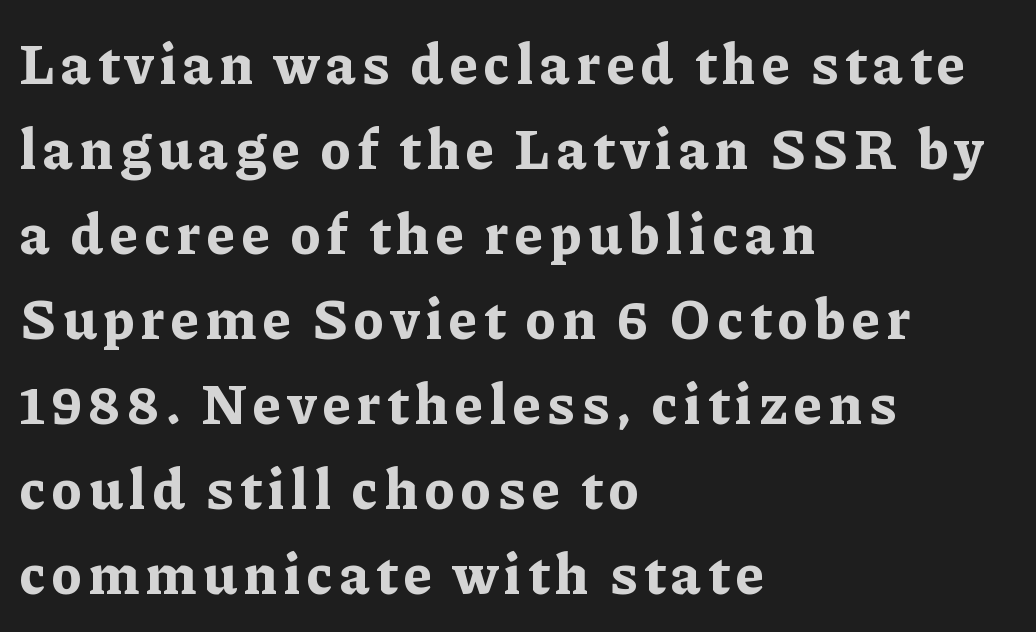
The image shows 57 px bold serif type, upright; set left-aligned, normal line spacing (1.49x), not underlined; low stroke contrast and a medium x-height.
